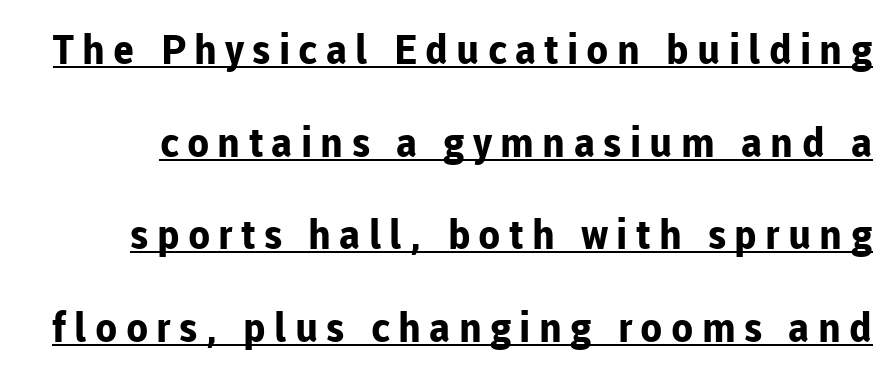
Q: Is the text bold? A: Yes.
Q: Is the text italic (slanted)? A: No, it is upright.
Q: Is the typeface a serif or a sans-serif typeface? A: Sans-serif.
Q: Is the text underlined? A: Yes.
Q: Is the spacing between letters normal or unusually wide? A: Unusually wide.
Q: Is the spacing between lines tight, normal or loose? A: Loose.
Q: Width (condensed, normal, or wide)? A: Normal.
Q: Stroke contrast? A: Low.
Q: x-height? A: Medium.
Q: Monospaced? A: No.
